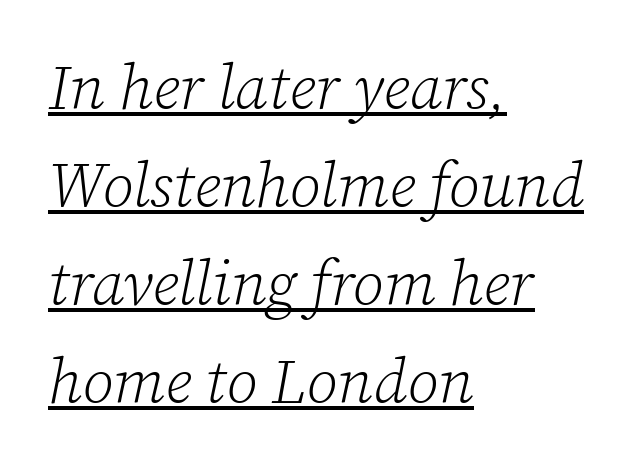
The image shows 62 px light serif type, italic (leaning right); set left-aligned, normal line spacing (1.58x), normal letter spacing, underlined; low stroke contrast and a medium x-height.
